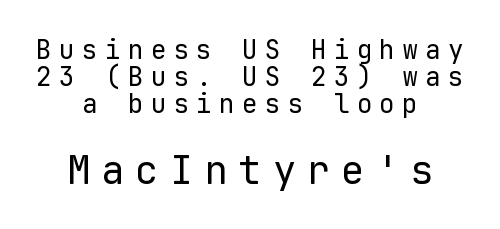
Q: Is the text bold? A: No.
Q: Is the text italic (slanted)? A: No, it is upright.
Q: Is the typeface a serif or a sans-serif typeface? A: Sans-serif.
Q: Is the text underlined? A: No.
Q: How is the paragraph aligned? A: Centered.
Q: Is the spacing between letters normal or unusually wide? A: Unusually wide.
Q: Is the spacing between lines tight, normal or loose? A: Tight.
Q: Which block of text is set in a larger size, the first (top) or the second (bottom)? A: The second (bottom) one.
Q: Width (condensed, normal, or wide)? A: Normal.
Q: Stroke contrast? A: Low.
Q: x-height? A: Medium.
Q: Monospaced? A: Yes.
